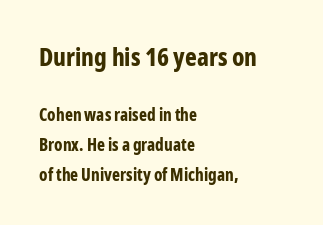
The image shows 25 px bold type, upright; set left-aligned, line spacing 1.74x, normal letter spacing, not underlined; the first (top) block is 1.47x larger.
